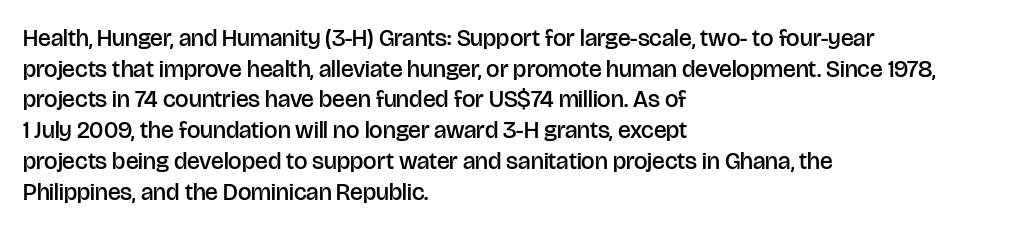
{"italic": "no", "bold": "semi", "underline": "no", "align": "left", "line_spacing": "normal", "line_spacing_ratio": 1.28, "letter_spacing": "normal", "letter_spacing_em": 0.0, "glyph_px": 24}
